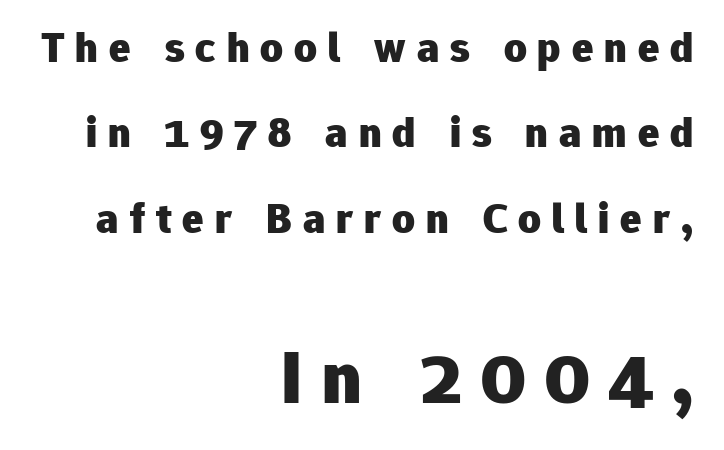
{"serif": "no", "italic": "no", "bold": "yes", "weight": "heavy", "width": "normal", "stroke_contrast": "low", "x_height": "medium", "monospaced": "no", "underline": "no", "align": "right", "line_spacing": "loose", "line_spacing_ratio": 1.94, "letter_spacing": "wide", "letter_spacing_em": 0.25, "larger_block": "second", "size_ratio": 1.75, "glyph_px": 77}
